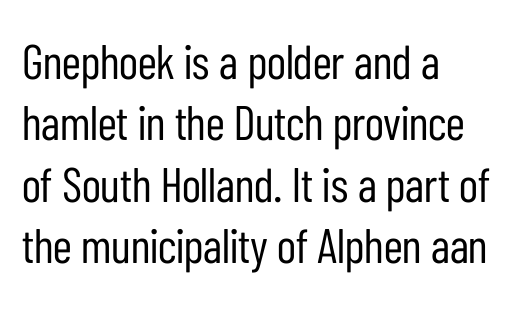
Does extra space separate the letters? No, they use regular spacing. Stroke terminals: plain, sans-serif. The strip under each line holds only bare page. Characters remain perfectly vertical along every line. Successive baselines arrive at the customary interval.
